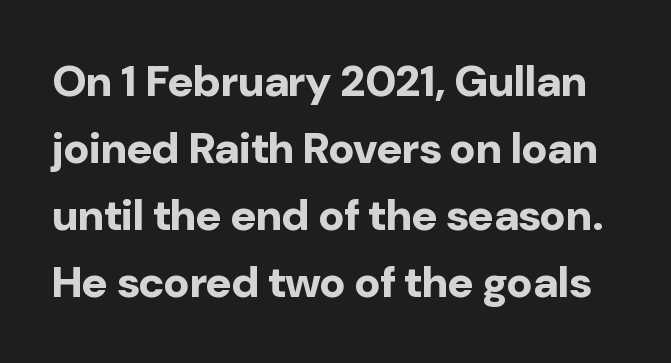
{"serif": "no", "italic": "no", "bold": "yes", "weight": "bold", "width": "normal", "stroke_contrast": "low", "x_height": "medium", "monospaced": "no", "underline": "no", "line_spacing": "normal", "line_spacing_ratio": 1.52, "letter_spacing": "normal", "letter_spacing_em": 0.0, "glyph_px": 44}
